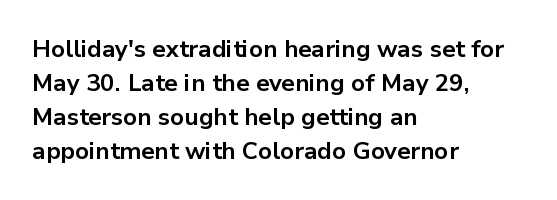
{"italic": "no", "bold": "yes", "underline": "no", "align": "left", "line_spacing": "normal", "line_spacing_ratio": 1.41, "letter_spacing": "normal", "letter_spacing_em": 0.0, "glyph_px": 24}
